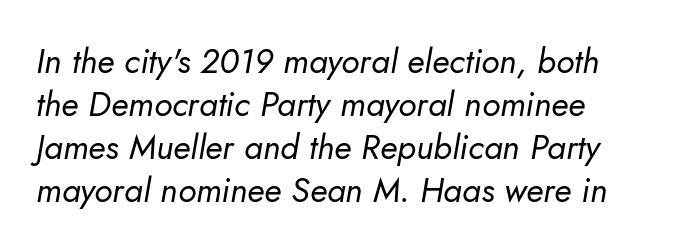
{"italic": "yes", "lean": "right", "slant_degrees": 10, "bold": "no", "weight": "regular", "width": "normal", "stroke_contrast": "low", "x_height": "small", "monospaced": "no", "underline": "no", "align": "left", "line_spacing": "normal", "line_spacing_ratio": 1.26, "letter_spacing": "normal", "letter_spacing_em": 0.0, "glyph_px": 34}
